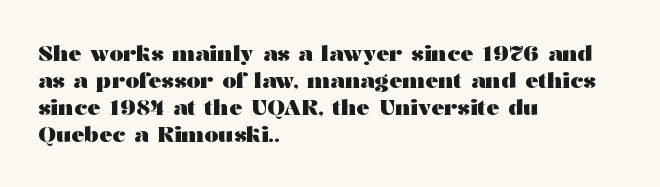
{"italic": "no", "bold": "yes", "underline": "no", "align": "left", "line_spacing_ratio": 1.22, "letter_spacing": "normal", "letter_spacing_em": 0.0, "glyph_px": 22}
